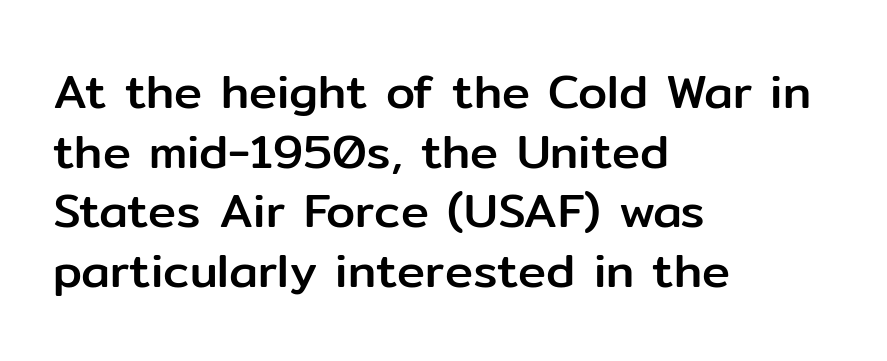
The image shows 47 px sans-serif type, upright; set left-aligned, normal line spacing (1.27x), normal letter spacing, not underlined; low stroke contrast and a medium x-height.
